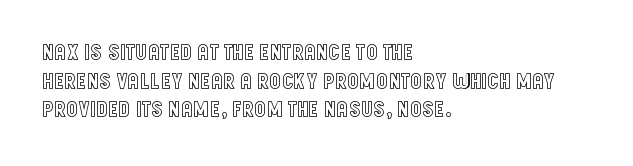
Q: Is the text italic (slanted)? A: No, it is upright.
Q: Is the text underlined? A: No.
Q: How is the paragraph aligned? A: Left-aligned.
Q: Is the spacing between letters normal or unusually wide? A: Normal.
Q: Is the spacing between lines tight, normal or loose? A: Normal.
